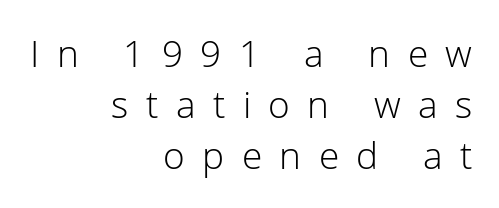
Varying glyph widths throughout — classic text-font behaviour. The lines sit at an ordinary, default distance from one another. The line texture is sparse and dotted thanks to wide tracking. This sample uses an upright cut, with every glyph sitting square on the baseline. Just letters on the line, the space beneath them empty. This sample is right-justified, so line beginnings fall wherever the words allow.
